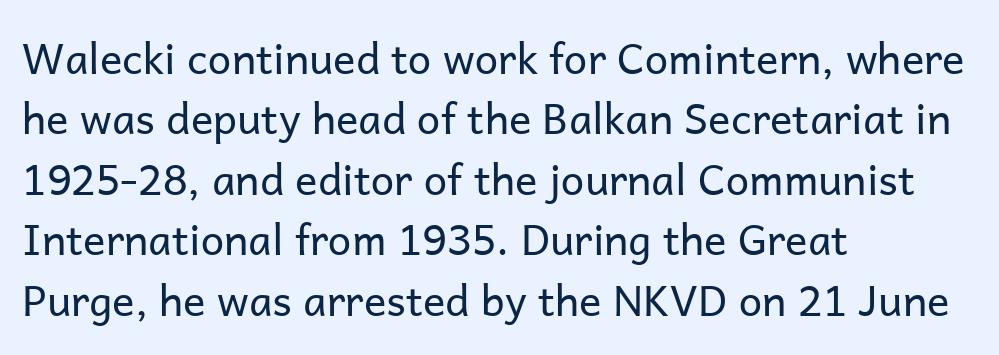
Q: Is the text bold? A: No.
Q: Is the text italic (slanted)? A: No, it is upright.
Q: Is the typeface a serif or a sans-serif typeface? A: Sans-serif.
Q: Is the text underlined? A: No.
Q: How is the paragraph aligned? A: Left-aligned.
Q: Is the spacing between letters normal or unusually wide? A: Normal.
Q: Is the spacing between lines tight, normal or loose? A: Normal.
Q: Width (condensed, normal, or wide)? A: Normal.
Q: Stroke contrast? A: Low.
Q: x-height? A: Medium.
Q: Monospaced? A: No.
